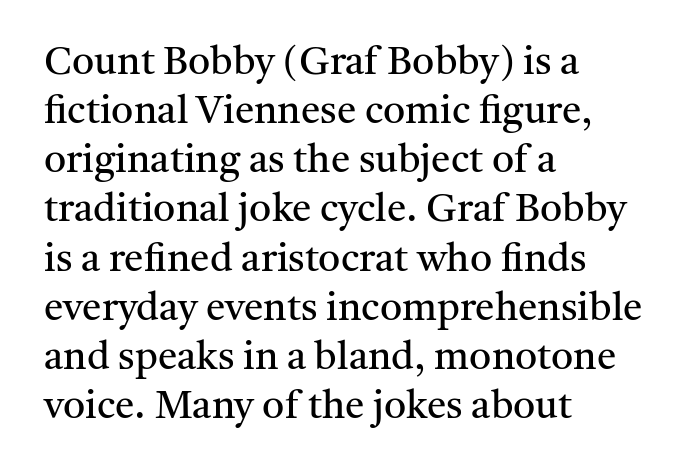
The image shows 39 px regular-weight serif type, upright; set left-aligned, normal line spacing (1.26x), normal letter spacing, not underlined; medium stroke contrast and a medium x-height.
